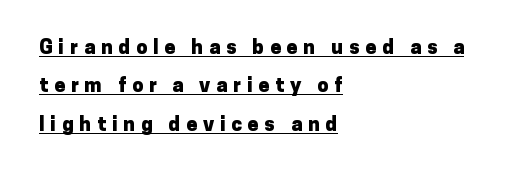
Q: Is the text bold? A: Yes.
Q: Is the text italic (slanted)? A: No, it is upright.
Q: Is the text underlined? A: Yes.
Q: How is the paragraph aligned? A: Left-aligned.
Q: Is the spacing between letters normal or unusually wide? A: Unusually wide.
Q: Is the spacing between lines tight, normal or loose? A: Loose.
